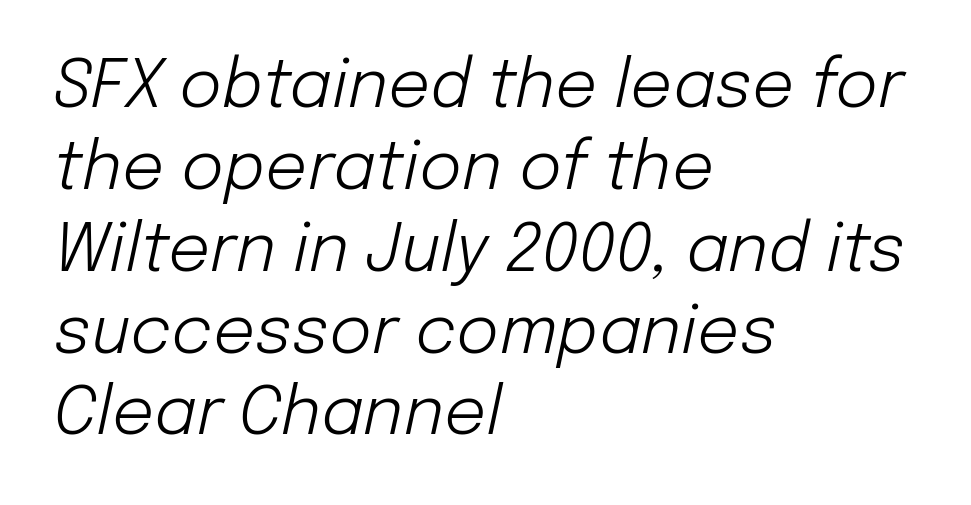
{"italic": "yes", "lean": "right", "slant_degrees": 12, "bold": "no", "weight": "light", "width": "normal", "stroke_contrast": "low", "x_height": "medium", "monospaced": "no", "underline": "no", "align": "left", "line_spacing_ratio": 1.24, "letter_spacing": "normal", "letter_spacing_em": 0.0, "glyph_px": 66}
